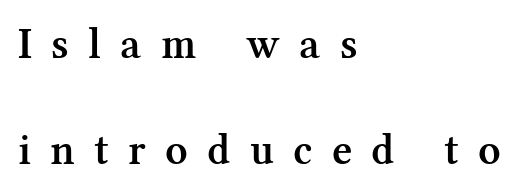
Layout note: lines flush left. Honestly, the letter spacing is so wide it's the main thing you notice. Is there much room between lines? Yes — plenty of vertical air separates them. Notice the strokes are somewhat thickened but not fully heavy: this is a semibold.
